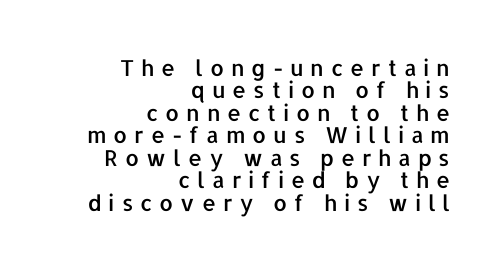
{"italic": "no", "underline": "no", "align": "right", "line_spacing": "tight", "line_spacing_ratio": 1.02, "letter_spacing": "wide", "letter_spacing_em": 0.31, "glyph_px": 22}
